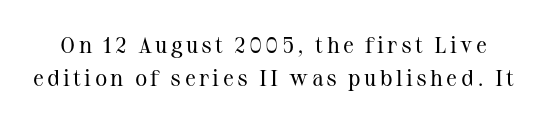
{"italic": "no", "bold": "no", "underline": "no", "line_spacing": "normal", "line_spacing_ratio": 1.44, "glyph_px": 23}
